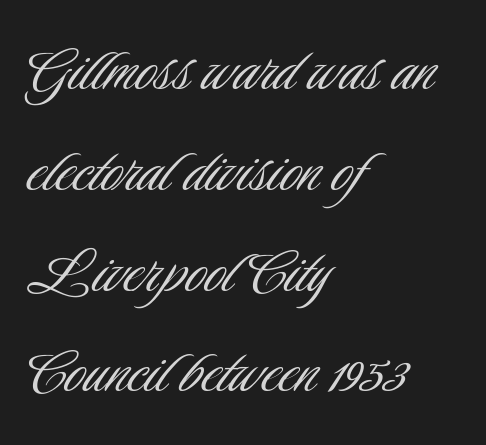
{"serif": "no", "bold": "no", "weight": "light", "width": "condensed", "stroke_contrast": "low", "x_height": "small", "monospaced": "no", "underline": "no", "align": "left", "line_spacing": "normal", "line_spacing_ratio": 1.4, "letter_spacing": "normal", "letter_spacing_em": 0.0, "glyph_px": 72}
